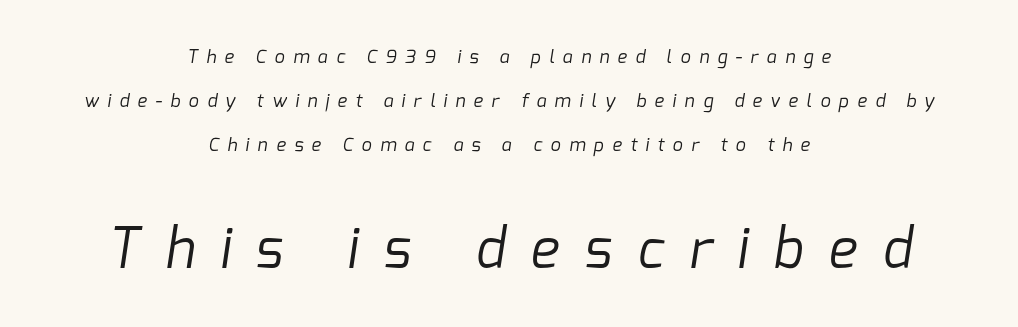
Q: Is the text bold? A: No.
Q: Is the typeface a serif or a sans-serif typeface? A: Sans-serif.
Q: Is the text underlined? A: No.
Q: How is the paragraph aligned? A: Centered.
Q: Is the spacing between letters normal or unusually wide? A: Unusually wide.
Q: Is the spacing between lines tight, normal or loose? A: Loose.
Q: Which block of text is set in a larger size, the first (top) or the second (bottom)? A: The second (bottom) one.
Q: Width (condensed, normal, or wide)? A: Normal.
Q: Stroke contrast? A: Low.
Q: x-height? A: Medium.
Q: Monospaced? A: No.
